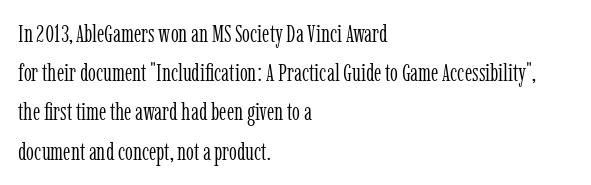
The image shows 25 px text type, upright; set left-aligned, normal line spacing (1.57x), normal letter spacing, not underlined.
